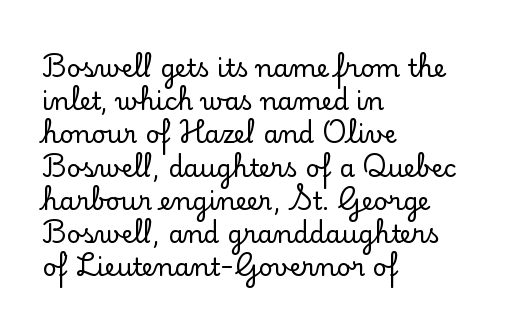
Q: Is the text italic (slanted)? A: No, it is upright.
Q: Is the text underlined? A: No.
Q: How is the paragraph aligned? A: Left-aligned.
Q: Is the spacing between letters normal or unusually wide? A: Normal.
Q: Is the spacing between lines tight, normal or loose? A: Normal.
